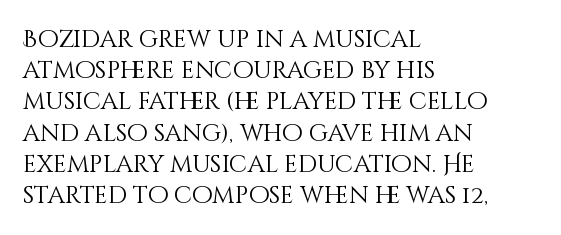
The image shows 24 px text type, upright; set left-aligned, normal line spacing (1.3x), normal letter spacing, not underlined.
